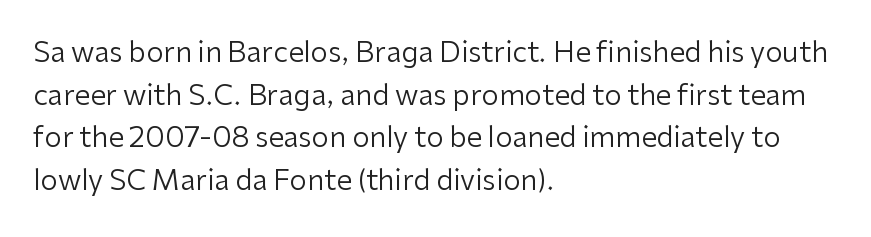
{"serif": "no", "italic": "no", "bold": "no", "weight": "regular", "width": "normal", "stroke_contrast": "low", "x_height": "medium", "monospaced": "no", "underline": "no", "align": "left", "line_spacing": "normal", "line_spacing_ratio": 1.52, "letter_spacing": "normal", "letter_spacing_em": 0.0, "glyph_px": 28}
